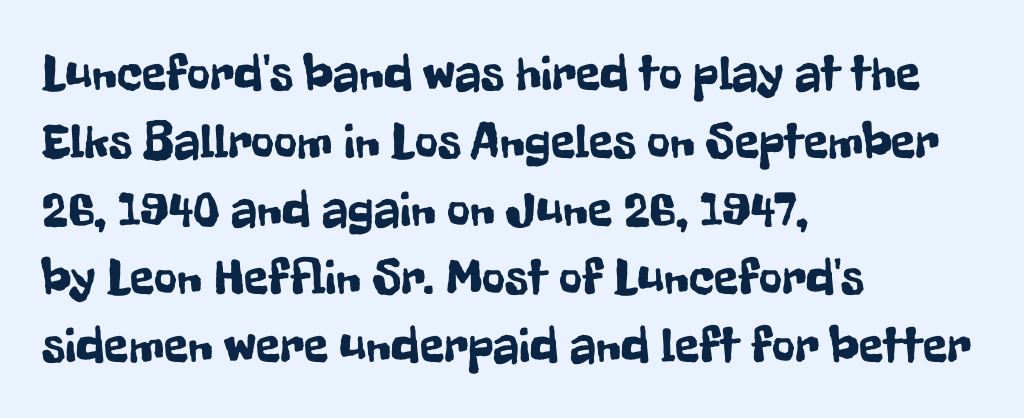
{"serif": "no", "italic": "no", "width": "condensed", "stroke_contrast": "low", "x_height": "medium", "monospaced": "no", "underline": "no", "align": "left", "line_spacing": "normal", "line_spacing_ratio": 1.36, "letter_spacing": "normal", "letter_spacing_em": 0.0, "glyph_px": 50}
